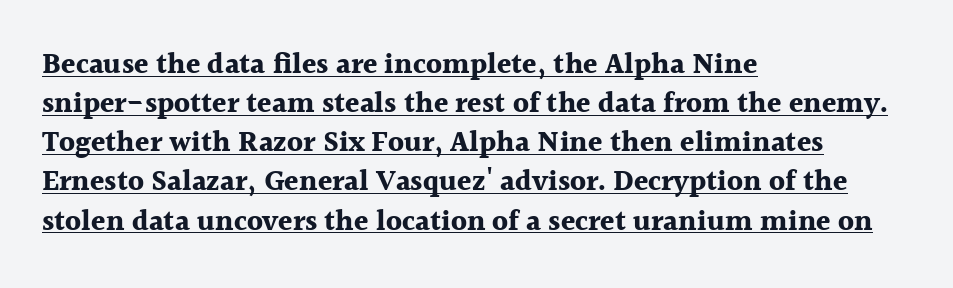
Q: Is the text bold? A: Yes.
Q: Is the text italic (slanted)? A: No, it is upright.
Q: Is the typeface a serif or a sans-serif typeface? A: Serif.
Q: Is the text underlined? A: Yes.
Q: How is the paragraph aligned? A: Left-aligned.
Q: Is the spacing between letters normal or unusually wide? A: Normal.
Q: Is the spacing between lines tight, normal or loose? A: Normal.
Q: Width (condensed, normal, or wide)? A: Normal.
Q: x-height? A: Medium.
Q: Monospaced? A: No.
